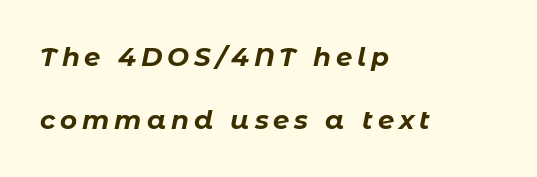
{"italic": "yes", "lean": "right", "slant_degrees": 11, "bold": "yes", "underline": "no", "align": "left", "line_spacing": "loose", "line_spacing_ratio": 2.43, "glyph_px": 26}
